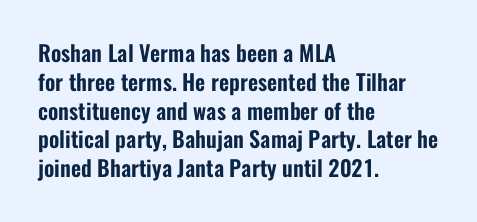
{"italic": "no", "underline": "no", "align": "left", "line_spacing": "normal", "line_spacing_ratio": 1.31, "letter_spacing": "normal", "letter_spacing_em": 0.0, "glyph_px": 22}
